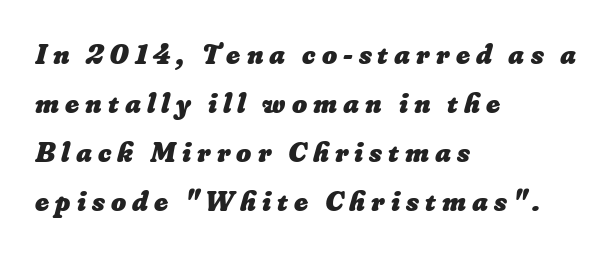
Q: Is the text bold? A: Yes.
Q: Is the text underlined? A: No.
Q: How is the paragraph aligned? A: Left-aligned.
Q: Is the spacing between letters normal or unusually wide? A: Unusually wide.
Q: Is the spacing between lines tight, normal or loose? A: Normal.
Q: Width (condensed, normal, or wide)? A: Normal.
Q: Stroke contrast? A: Low.
Q: x-height? A: Small.
Q: Monospaced? A: No.
